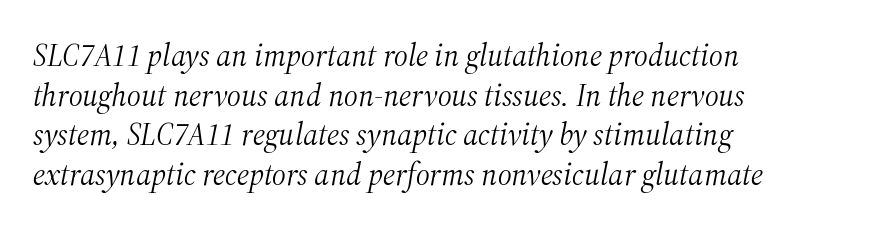
Q: Is the text bold? A: No.
Q: Is the text italic (slanted)? A: Yes, it leans right by about 12 degrees.
Q: Is the typeface a serif or a sans-serif typeface? A: Serif.
Q: Is the text underlined? A: No.
Q: How is the paragraph aligned? A: Left-aligned.
Q: Is the spacing between letters normal or unusually wide? A: Normal.
Q: Is the spacing between lines tight, normal or loose? A: Normal.
Q: Width (condensed, normal, or wide)? A: Normal.
Q: Stroke contrast? A: Medium.
Q: x-height? A: Medium.
Q: Monospaced? A: No.
